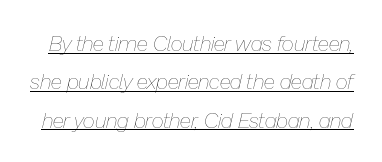
The sample's only ornament is a line tracing under the words. This sample uses plain, unmodified letter spacing. Unbolded letterforms with no extra heft. The typography opts for an oblique posture over an upright one.
